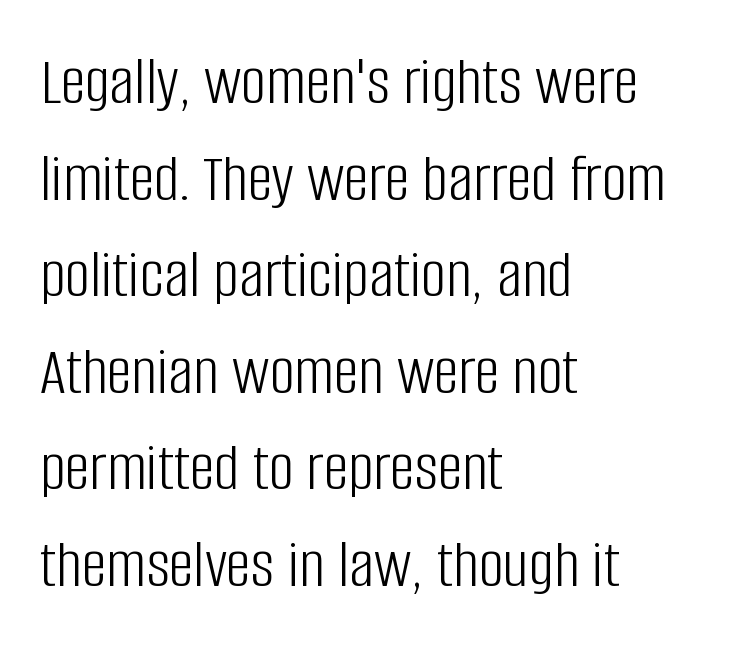
Line spacing here is normal. The text was rendered using a sans face with plain stroke endings. These lines keep a tight, regular rhythm from letter to letter. Quick note: underline off.
